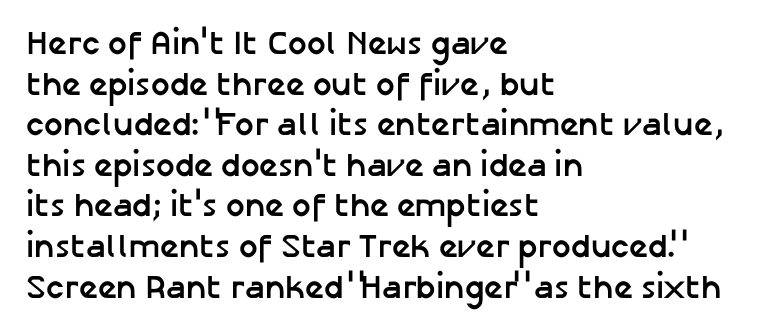
Each letter's strokes conclude bluntly, with no projecting serifs. No extra tracking has been applied to these lines. These lines were composed using upright roman letters. Descender tails drop into unmarked territory.
